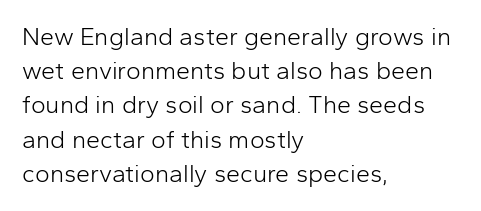
The area under the type is left untouched. A roman cut, with each character standing at attention. Observe the ordinary spacing: letters are neighbours, not strangers. Notice how the passage keeps a crisp vertical edge on the left only.
